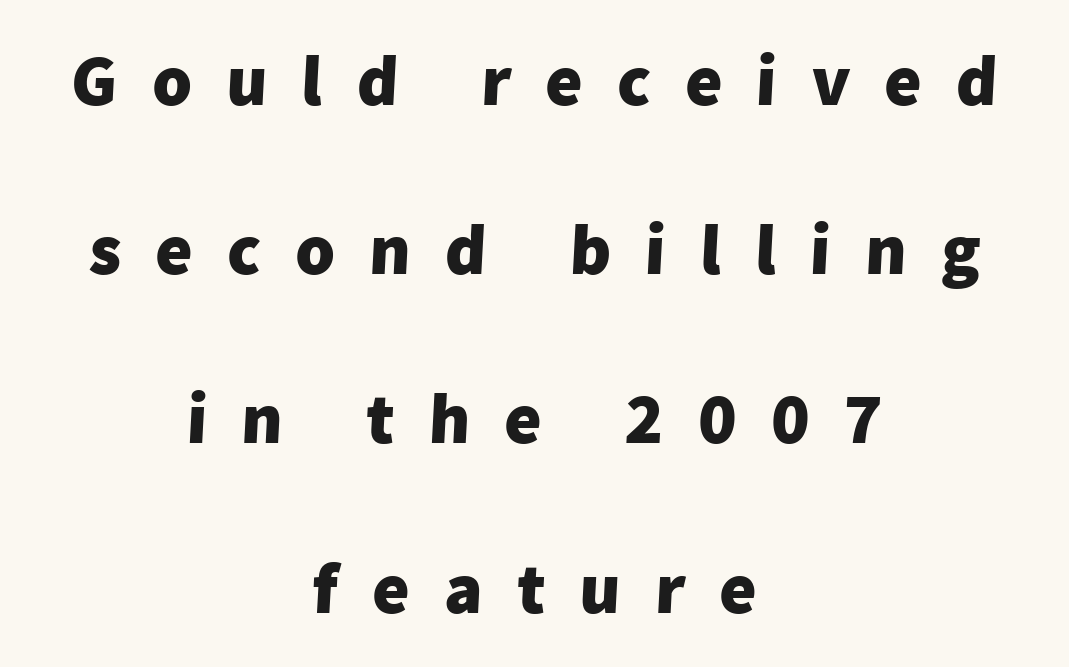
The image shows 72 px heavy sans-serif type; set centered, loose line spacing (2.35x), unusually wide letter spacing (+0.47 em), not underlined; low stroke contrast and a medium x-height.
